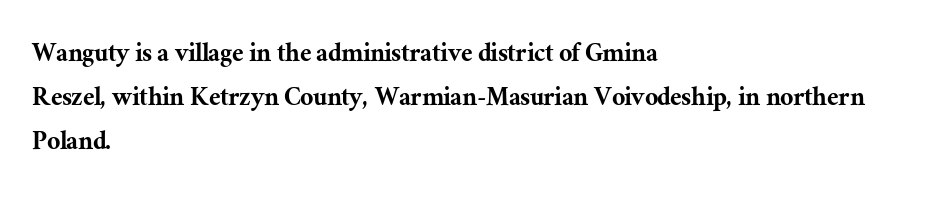
Q: Is the text italic (slanted)? A: No, it is upright.
Q: Is the typeface a serif or a sans-serif typeface? A: Serif.
Q: Is the text underlined? A: No.
Q: How is the paragraph aligned? A: Left-aligned.
Q: Is the spacing between letters normal or unusually wide? A: Normal.
Q: Is the spacing between lines tight, normal or loose? A: Normal.
Q: Width (condensed, normal, or wide)? A: Normal.
Q: Stroke contrast? A: Medium.
Q: x-height? A: Medium.
Q: Monospaced? A: No.
